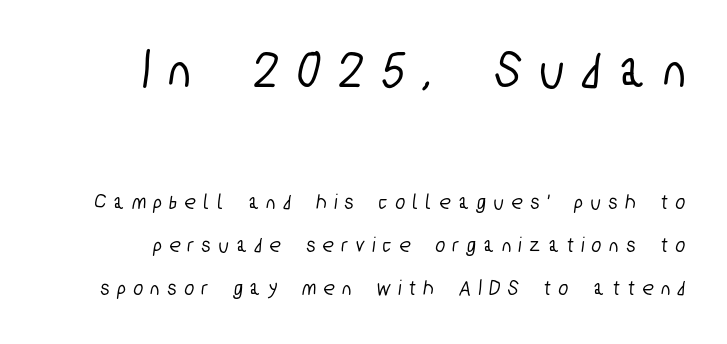
Q: Is the typeface a serif or a sans-serif typeface? A: Sans-serif.
Q: Is the text underlined? A: No.
Q: How is the paragraph aligned? A: Right-aligned.
Q: Is the spacing between letters normal or unusually wide? A: Unusually wide.
Q: Is the spacing between lines tight, normal or loose? A: Loose.
Q: Which block of text is set in a larger size, the first (top) or the second (bottom)? A: The first (top) one.
Q: Width (condensed, normal, or wide)? A: Condensed.
Q: Stroke contrast? A: Low.
Q: x-height? A: Medium.
Q: Monospaced? A: No.
